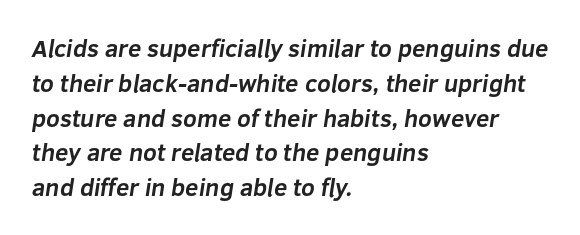
Casual observation: everything's shoved over to the left. The horizontal fit of the characters is conventional and even. The characters look thick and weighty, a clear bold. The zone under the glyphs is completely vacant. Notice how descenders clear the ascenders below comfortably — that's standard leading.
